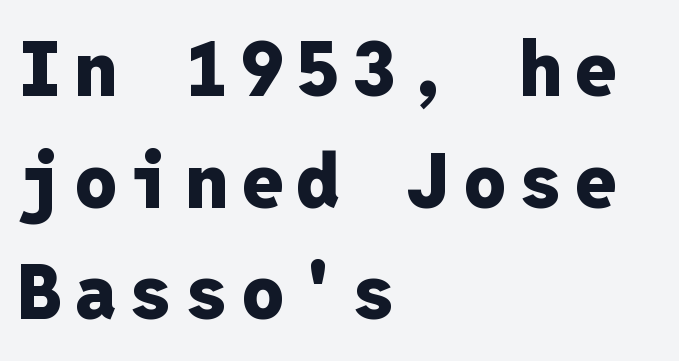
{"serif": "no", "italic": "no", "bold": "yes", "weight": "heavy", "width": "normal", "stroke_contrast": "low", "x_height": "medium", "monospaced": "yes", "underline": "no", "align": "left", "line_spacing": "normal", "line_spacing_ratio": 1.45, "glyph_px": 77}
